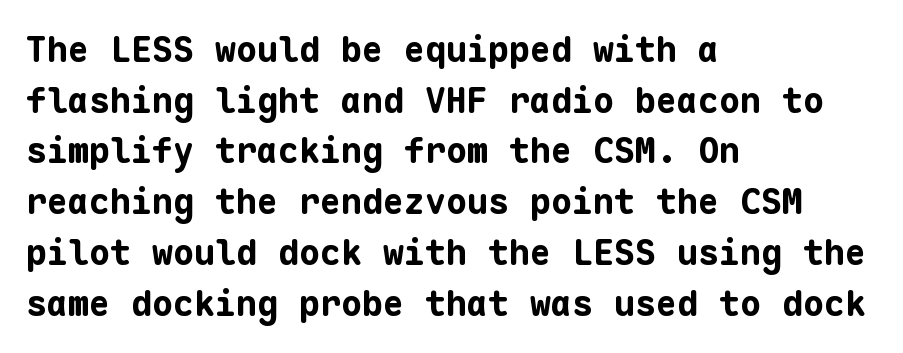
{"serif": "no", "italic": "no", "bold": "yes", "weight": "bold", "width": "normal", "stroke_contrast": "low", "x_height": "medium", "monospaced": "yes", "underline": "no", "align": "left", "line_spacing": "normal", "line_spacing_ratio": 1.45, "letter_spacing": "normal", "letter_spacing_em": 0.0, "glyph_px": 35}
